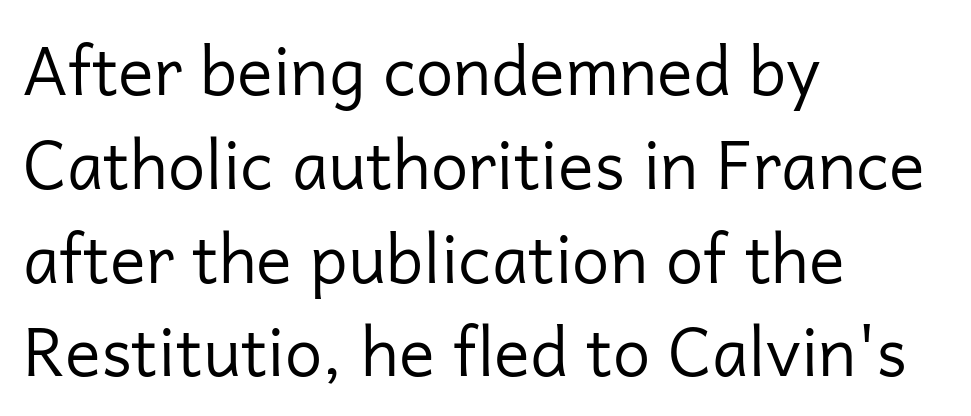
Q: Is the text bold? A: No.
Q: Is the text italic (slanted)? A: No, it is upright.
Q: Is the typeface a serif or a sans-serif typeface? A: Sans-serif.
Q: Is the text underlined? A: No.
Q: How is the paragraph aligned? A: Left-aligned.
Q: Is the spacing between letters normal or unusually wide? A: Normal.
Q: Is the spacing between lines tight, normal or loose? A: Normal.
Q: Width (condensed, normal, or wide)? A: Normal.
Q: Stroke contrast? A: Low.
Q: x-height? A: Medium.
Q: Monospaced? A: No.
